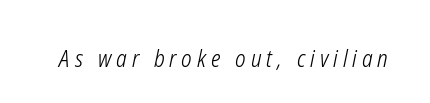
The image shows 23 px text type, italic (leaning right); set unusually wide letter spacing (+0.22 em), not underlined.
